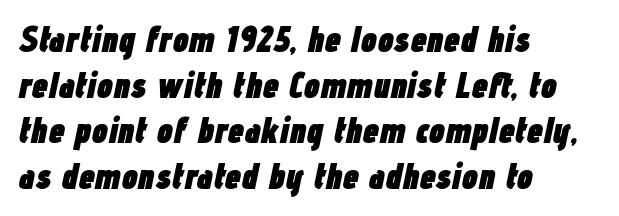
The image shows 36 px heavy, condensed type, italic (leaning right); set left-aligned, normal line spacing (1.27x), normal letter spacing, not underlined; low stroke contrast and a medium x-height.
